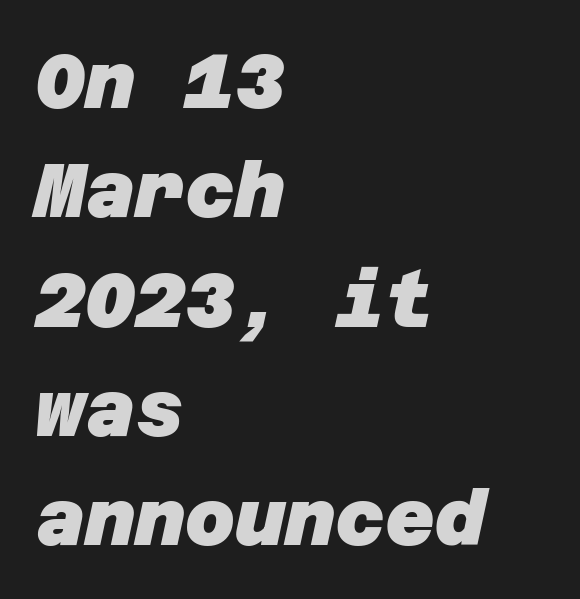
{"serif": "no", "bold": "yes", "weight": "heavy", "width": "normal", "stroke_contrast": "low", "x_height": "large", "underline": "no", "align": "left", "line_spacing": "normal", "line_spacing_ratio": 1.42, "letter_spacing": "normal", "letter_spacing_em": 0.0, "glyph_px": 77}
